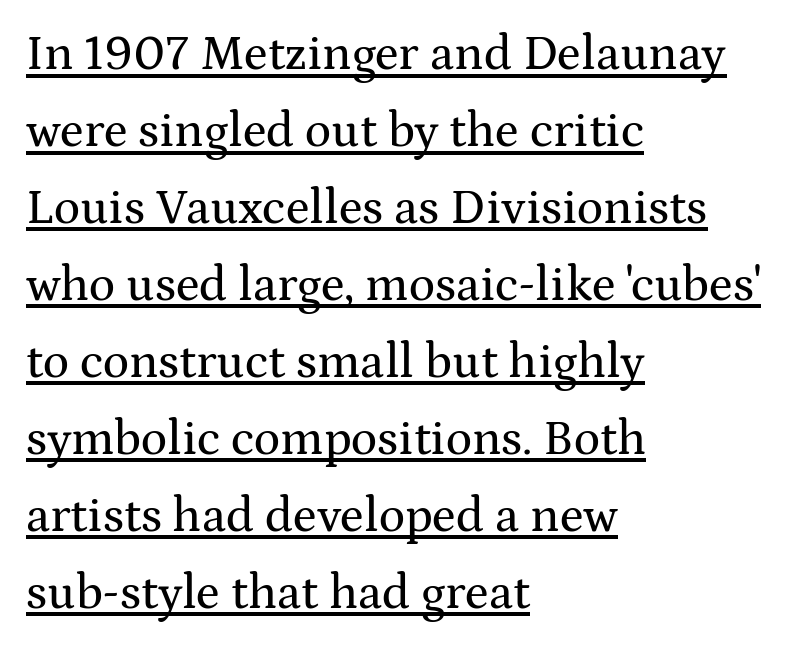
Q: Is the text italic (slanted)? A: No, it is upright.
Q: Is the typeface a serif or a sans-serif typeface? A: Serif.
Q: Is the text underlined? A: Yes.
Q: How is the paragraph aligned? A: Left-aligned.
Q: Is the spacing between letters normal or unusually wide? A: Normal.
Q: Is the spacing between lines tight, normal or loose? A: Normal.
Q: Width (condensed, normal, or wide)? A: Wide.
Q: Stroke contrast? A: Medium.
Q: x-height? A: Medium.
Q: Monospaced? A: No.
